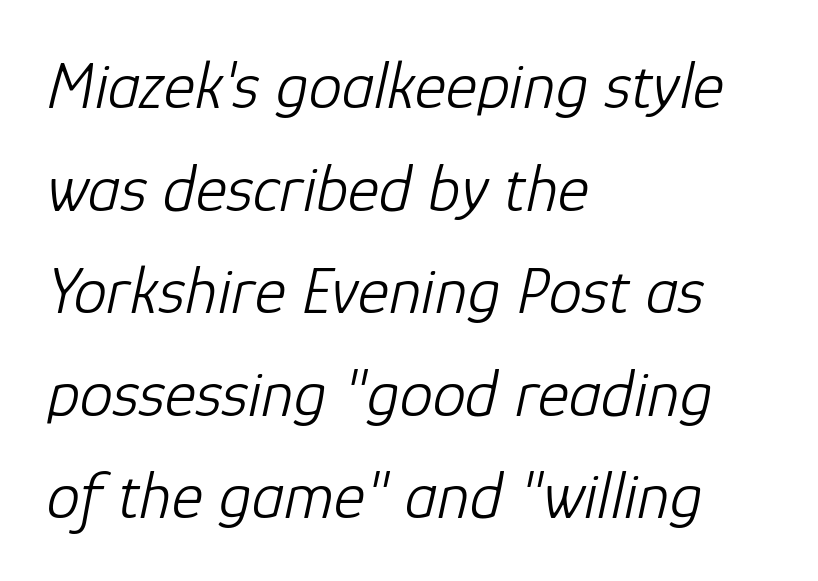
Q: Is the text bold? A: No.
Q: Is the text italic (slanted)? A: Yes, it leans right by about 12 degrees.
Q: Is the text underlined? A: No.
Q: How is the paragraph aligned? A: Left-aligned.
Q: Is the spacing between letters normal or unusually wide? A: Normal.
Q: Is the spacing between lines tight, normal or loose? A: Normal.
Q: Width (condensed, normal, or wide)? A: Normal.
Q: Stroke contrast? A: Low.
Q: x-height? A: Medium.
Q: Monospaced? A: No.
